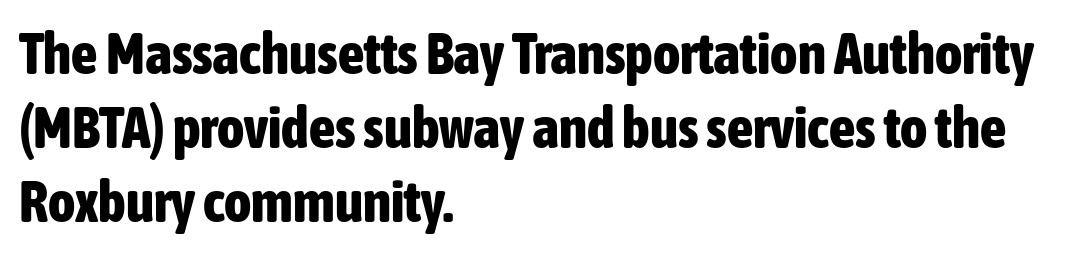
{"serif": "no", "italic": "no", "bold": "yes", "weight": "bold", "width": "condensed", "stroke_contrast": "low", "x_height": "medium", "monospaced": "no", "underline": "no", "align": "left", "line_spacing": "normal", "line_spacing_ratio": 1.28, "letter_spacing": "normal", "letter_spacing_em": 0.0, "glyph_px": 58}
